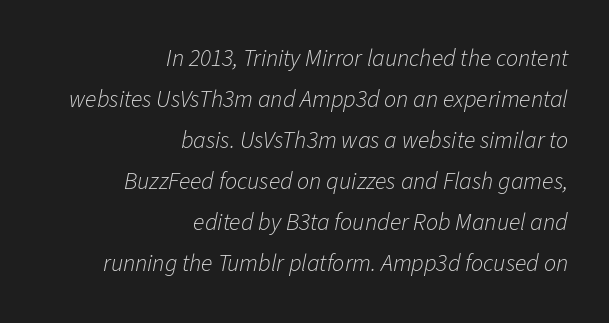
Q: Is the text bold? A: No.
Q: Is the text italic (slanted)? A: Yes, it leans right by about 11 degrees.
Q: Is the text underlined? A: No.
Q: How is the paragraph aligned? A: Right-aligned.
Q: Is the spacing between letters normal or unusually wide? A: Normal.
